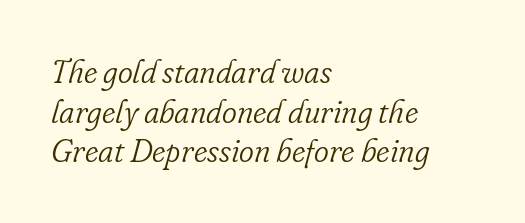
Yep, those are serifs on the letters. Is the letter spacing exaggerated? No — it looks like the ordinary default. Anything drawn beneath the words? Only blank space. Posture: slanted. Teacher's note: observe the even left margin — that is flush-left alignment. Is the type heavy? It reads as light-to-regular instead.
